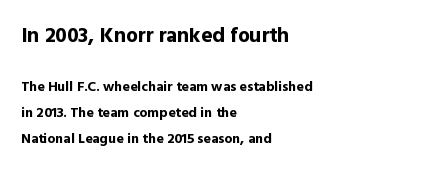
The image shows 21 px bold type, upright; set left-aligned, line spacing 1.86x, normal letter spacing, not underlined; the first (top) block is 1.5x larger.
